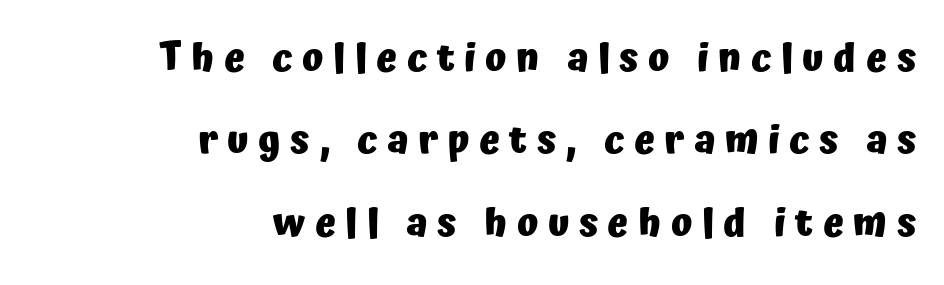
The image shows 39 px heavy sans-serif type, upright; set right-aligned, loose line spacing (2.11x), unusually wide letter spacing (+0.24 em), not underlined; low stroke contrast and a medium x-height.
